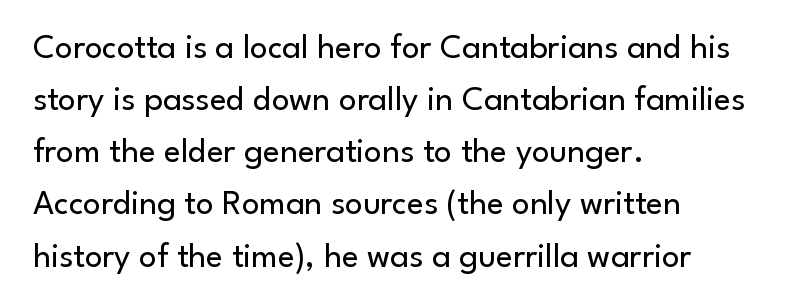
Q: Is the text bold? A: No.
Q: Is the text italic (slanted)? A: No, it is upright.
Q: Is the typeface a serif or a sans-serif typeface? A: Sans-serif.
Q: Is the text underlined? A: No.
Q: How is the paragraph aligned? A: Left-aligned.
Q: Is the spacing between letters normal or unusually wide? A: Normal.
Q: Is the spacing between lines tight, normal or loose? A: Normal.
Q: Width (condensed, normal, or wide)? A: Normal.
Q: Stroke contrast? A: Low.
Q: x-height? A: Small.
Q: Monospaced? A: No.
